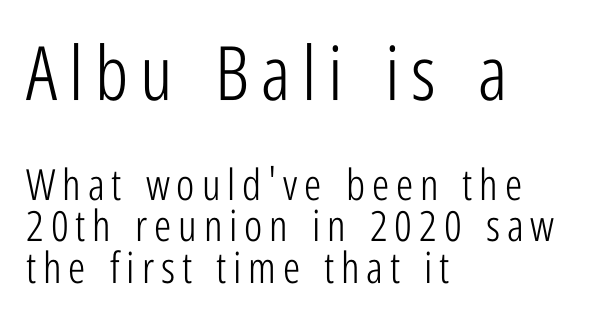
The image shows 75 px light, condensed sans-serif type, upright; set left-aligned, tight line spacing (0.96x), not underlined; the first (top) block is 1.74x larger; low stroke contrast and a medium x-height.
